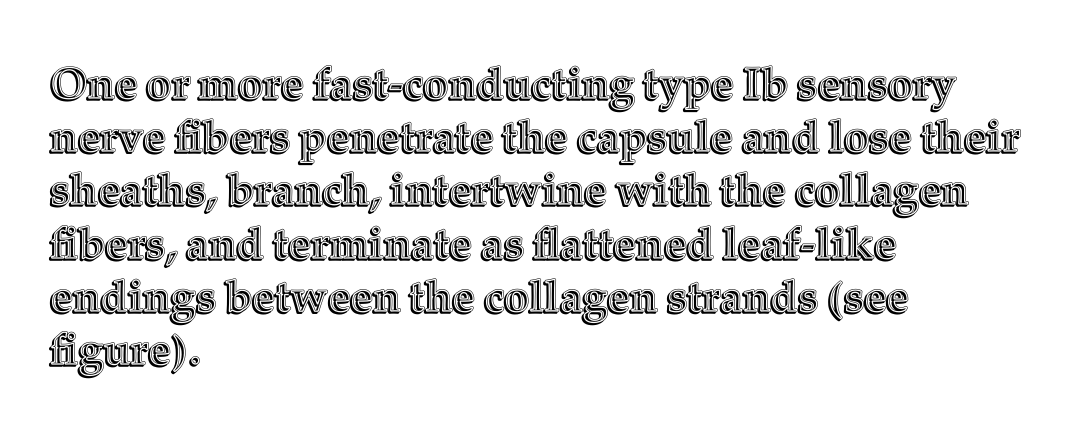
Q: Is the text italic (slanted)? A: No, it is upright.
Q: Is the text underlined? A: No.
Q: How is the paragraph aligned? A: Left-aligned.
Q: Is the spacing between letters normal or unusually wide? A: Normal.
Q: Width (condensed, normal, or wide)? A: Normal.
Q: x-height? A: Medium.
Q: Monospaced? A: No.
